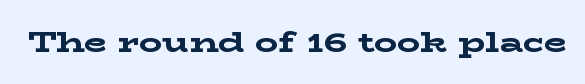
{"serif": "yes", "italic": "no", "bold": "yes", "weight": "bold", "width": "wide", "stroke_contrast": "low", "x_height": "medium", "monospaced": "no", "underline": "no", "letter_spacing": "normal", "letter_spacing_em": 0.0, "glyph_px": 29}
